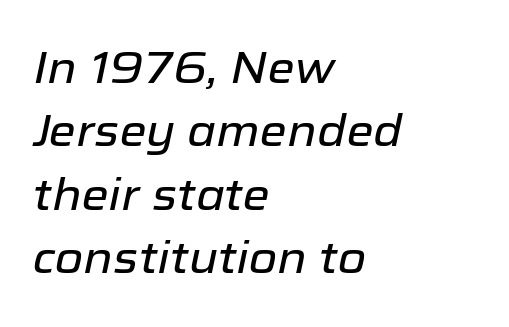
{"italic": "yes", "lean": "right", "slant_degrees": 12, "width": "normal", "stroke_contrast": "low", "x_height": "medium", "monospaced": "no", "underline": "no", "align": "left", "line_spacing": "normal", "line_spacing_ratio": 1.44, "letter_spacing": "normal", "letter_spacing_em": 0.0, "glyph_px": 44}
